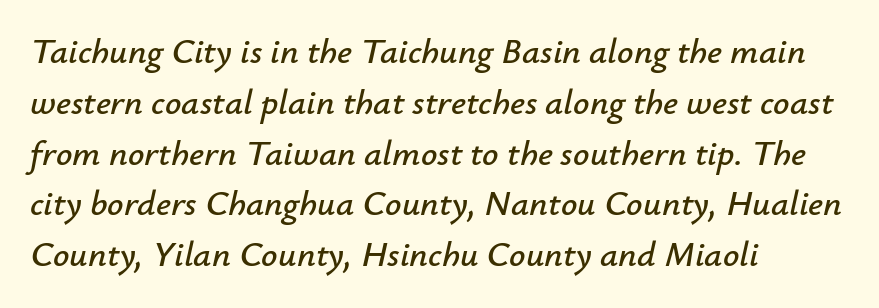
Q: Is the text italic (slanted)? A: Yes, it leans right by about 12 degrees.
Q: Is the text underlined? A: No.
Q: How is the paragraph aligned? A: Left-aligned.
Q: Is the spacing between letters normal or unusually wide? A: Normal.
Q: Is the spacing between lines tight, normal or loose? A: Normal.
Q: Width (condensed, normal, or wide)? A: Normal.
Q: Stroke contrast? A: Low.
Q: x-height? A: Small.
Q: Monospaced? A: No.
